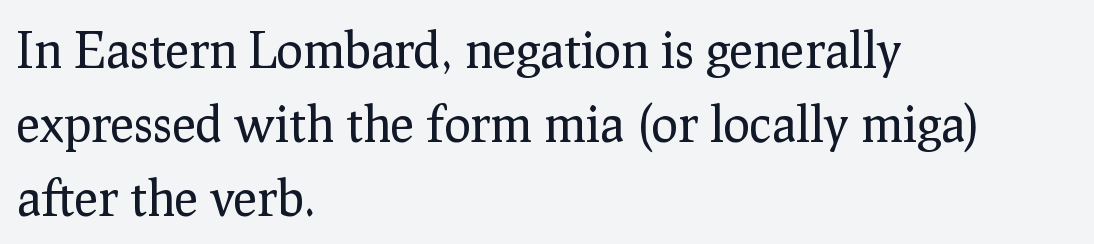
The face used here is proportionally spaced, like ordinary book or web type. This sample uses plain, unmodified letter spacing. Layout note: lines flush left. Heaviness? Minimal to ordinary, like unemphasized prose.
